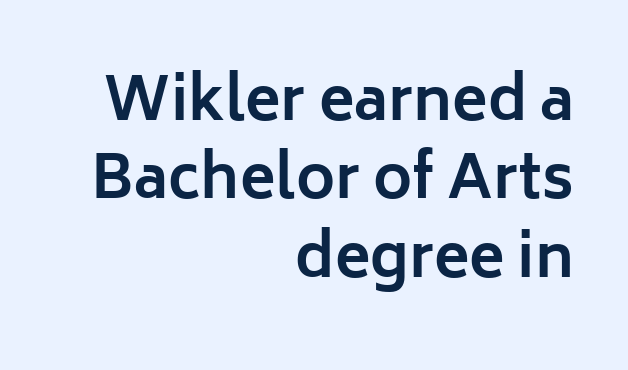
The passage shown is not underscored anywhere. Stroke terminals: plain, sans-serif. A full-strength bold gives these letters their thick strokes. Vertical strokes here are truly vertical. Casual observation: everything's shoved over to the right.
